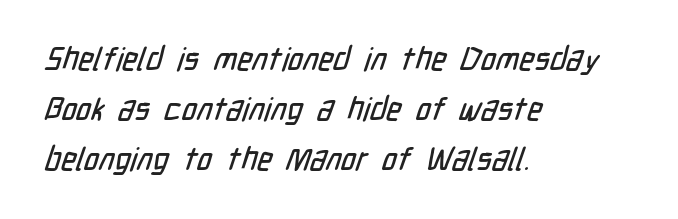
{"serif": "no", "width": "condensed", "stroke_contrast": "low", "x_height": "medium", "monospaced": "no", "underline": "no", "align": "left", "line_spacing": "normal", "line_spacing_ratio": 1.56, "letter_spacing": "normal", "letter_spacing_em": 0.0, "glyph_px": 32}
